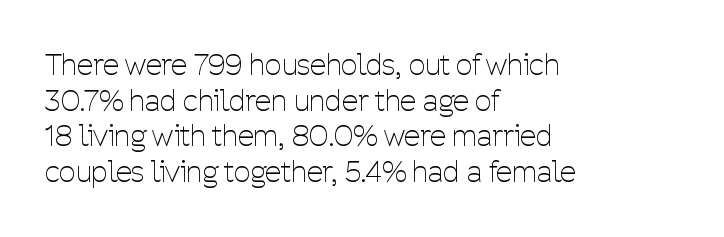
The image shows 29 px thin, condensed sans-serif type, upright; set left-aligned, line spacing 1.23x, normal letter spacing, not underlined; low stroke contrast and a medium x-height.
